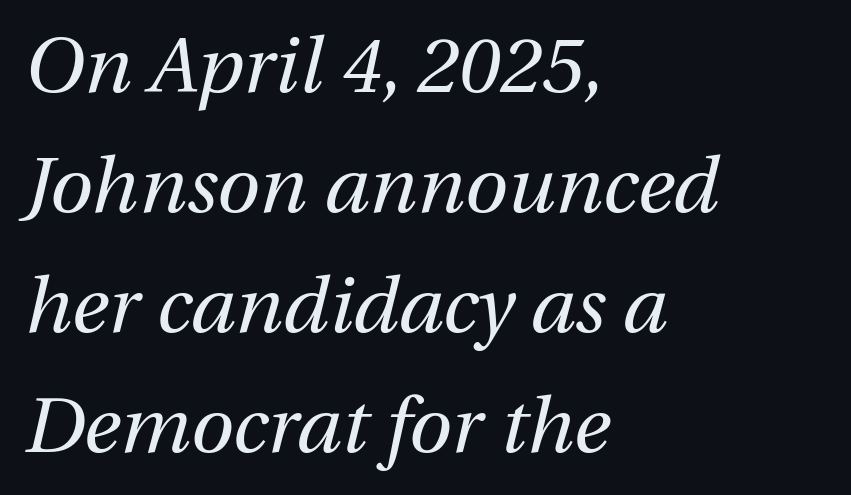
{"italic": "yes", "lean": "right", "slant_degrees": 12, "bold": "no", "weight": "regular", "width": "normal", "stroke_contrast": "medium", "x_height": "medium", "monospaced": "no", "underline": "no", "align": "left", "line_spacing": "normal", "line_spacing_ratio": 1.54, "letter_spacing": "normal", "letter_spacing_em": 0.0, "glyph_px": 78}
